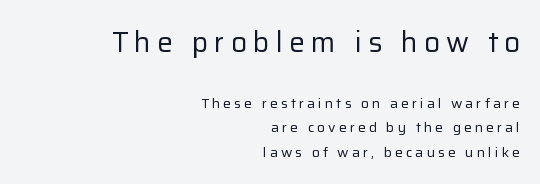
The image shows 28 px regular-weight sans-serif type, upright; set right-aligned, line spacing 1.76x, unusually wide letter spacing (+0.22 em), not underlined; the first (top) block is 2.0x larger; low stroke contrast and a medium x-height.
